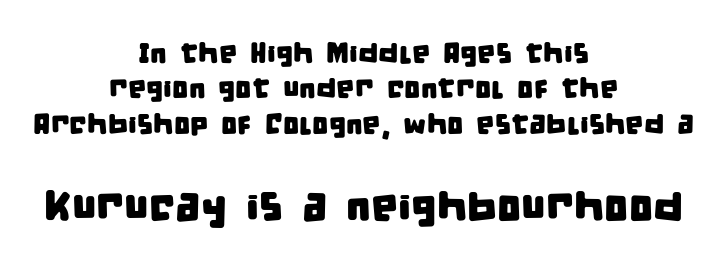
Look at the glyph heights: the lower group is clearly the bigger setting. Grotesque or geometric, the face here clearly has no serifs. The type is set solid horizontally, with unmodified tracking. You could not count columns in this text — the font is proportionally spaced. Only glyphs here, with clear space below each row. These lines are centered, leaving both edges ragged.
